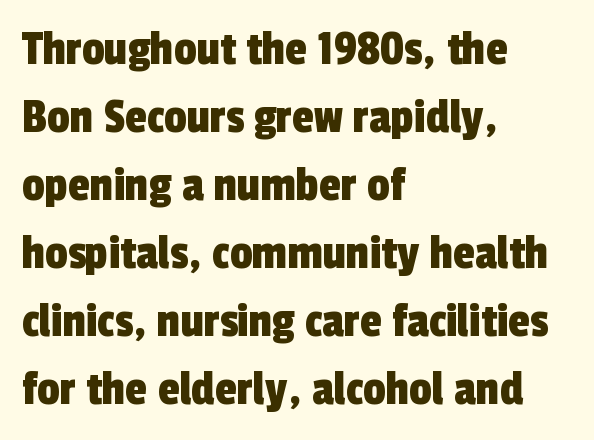
The image shows 50 px condensed sans-serif type; set left-aligned, normal line spacing (1.36x), normal letter spacing, not underlined; a medium x-height.
